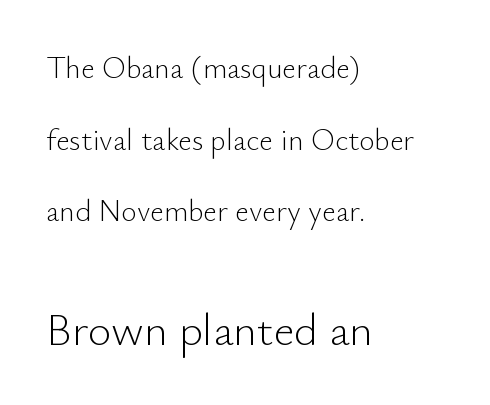
The image shows 45 px light sans-serif type, upright; set left-aligned, loose line spacing (2.39x), normal letter spacing, not underlined; the second (bottom) block is 1.5x larger; low stroke contrast and a small x-height.
